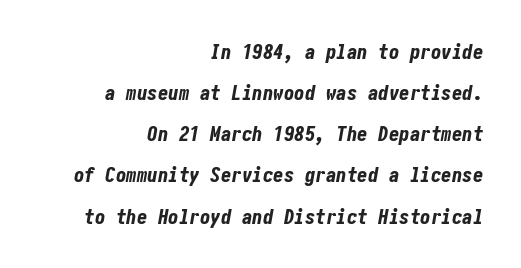
Q: Is the text bold? A: Yes.
Q: Is the text italic (slanted)? A: Yes, it leans right by about 10 degrees.
Q: Is the text underlined? A: No.
Q: How is the paragraph aligned? A: Right-aligned.
Q: Is the spacing between letters normal or unusually wide? A: Normal.
Q: Is the spacing between lines tight, normal or loose? A: Loose.
